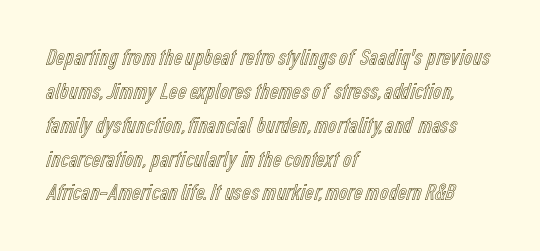
Q: Is the text italic (slanted)? A: Yes.
Q: Is the text underlined? A: No.
Q: How is the paragraph aligned? A: Left-aligned.
Q: Is the spacing between letters normal or unusually wide? A: Normal.
Q: Is the spacing between lines tight, normal or loose? A: Normal.
